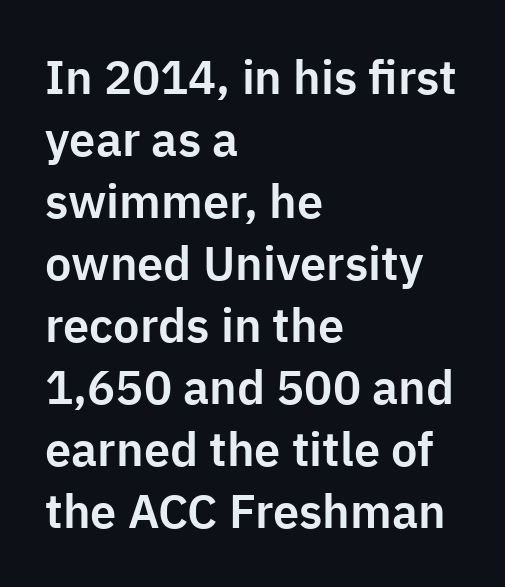
Nope, no serifs anywhere on these letters. How would I describe the line gaps? Plain and ordinary. Looks like regular typesetting: each glyph gets only the width it needs. No word sits above an underline. Tall strokes in this sample are plumb rather than angled. No extra tracking has been applied to these lines.
